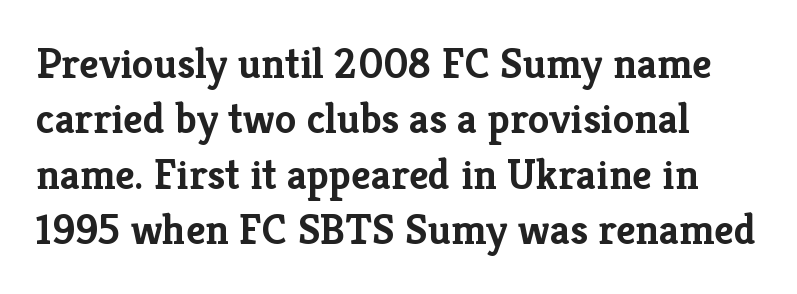
Underline: absent. Is this a sans? No — the strokes have serifs. Does the leading feel generous? No, just average. Pretty heavy lettering here — definitely bold. Look at the tracking — it's just the regular setting, nothing added.
